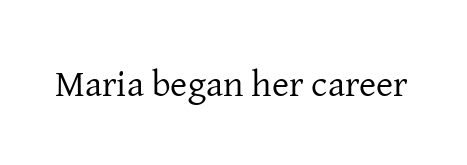
Q: Is the text bold? A: No.
Q: Is the text italic (slanted)? A: No, it is upright.
Q: Is the typeface a serif or a sans-serif typeface? A: Serif.
Q: Is the text underlined? A: No.
Q: Is the spacing between letters normal or unusually wide? A: Normal.
Q: Width (condensed, normal, or wide)? A: Normal.
Q: Stroke contrast? A: Low.
Q: x-height? A: Medium.
Q: Monospaced? A: No.
